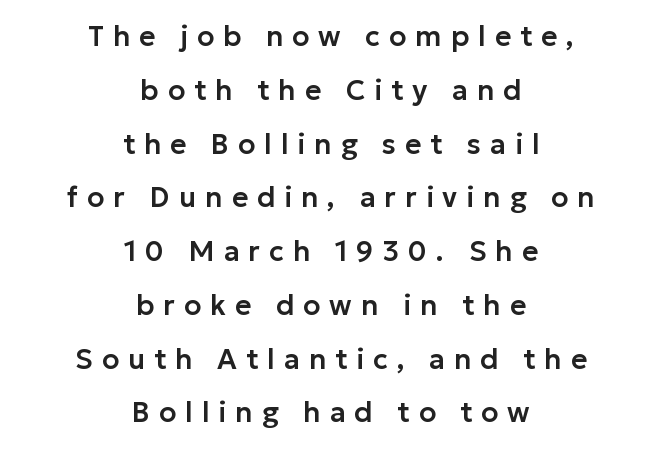
The image shows 28 px sans-serif type, upright; set centered, loose line spacing (1.92x), unusually wide letter spacing (+0.32 em), not underlined; low stroke contrast and a medium x-height.
